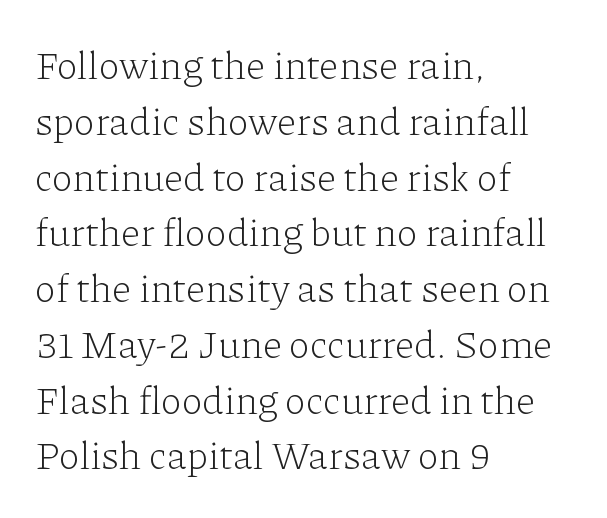
{"serif": "yes", "italic": "no", "bold": "no", "weight": "light", "width": "normal", "stroke_contrast": "low", "x_height": "medium", "monospaced": "no", "underline": "no", "align": "left", "line_spacing": "normal", "line_spacing_ratio": 1.43, "letter_spacing": "normal", "letter_spacing_em": 0.0, "glyph_px": 39}
